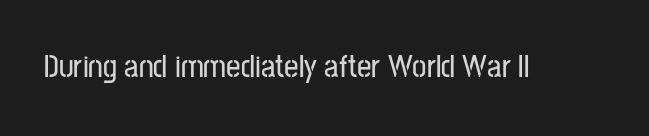
The image shows 32 px condensed sans-serif type, upright; set normal letter spacing, not underlined; low stroke contrast and a medium x-height.
